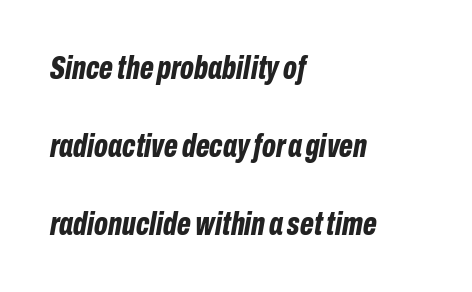
The image shows 33 px bold, condensed type, italic (leaning right); set left-aligned, loose line spacing (2.36x), normal letter spacing, not underlined; low stroke contrast and a medium x-height.
